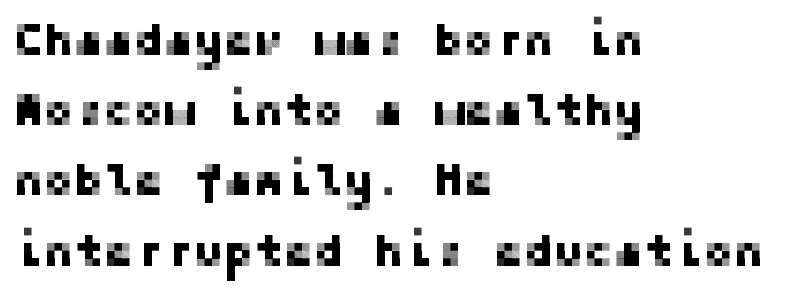
Q: Is the text italic (slanted)? A: No, it is upright.
Q: Is the typeface a serif or a sans-serif typeface? A: Sans-serif.
Q: Is the text underlined? A: No.
Q: How is the paragraph aligned? A: Left-aligned.
Q: Is the spacing between letters normal or unusually wide? A: Normal.
Q: Is the spacing between lines tight, normal or loose? A: Normal.
Q: Width (condensed, normal, or wide)? A: Normal.
Q: Stroke contrast? A: Low.
Q: x-height? A: Medium.
